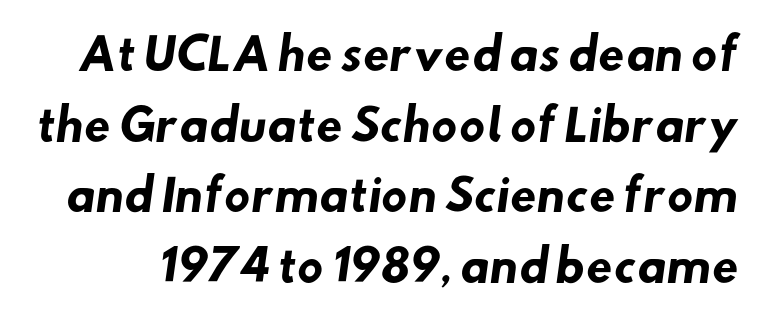
The image shows 43 px heavy sans-serif type; set normal line spacing (1.64x), normal letter spacing, not underlined; low stroke contrast and a small x-height.
